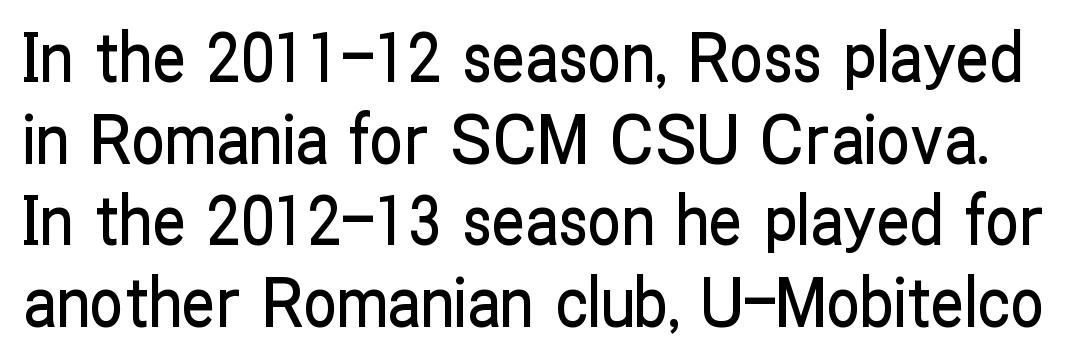
Q: Is the text italic (slanted)? A: No, it is upright.
Q: Is the typeface a serif or a sans-serif typeface? A: Sans-serif.
Q: Is the text underlined? A: No.
Q: Is the spacing between letters normal or unusually wide? A: Normal.
Q: Width (condensed, normal, or wide)? A: Condensed.
Q: Stroke contrast? A: Low.
Q: x-height? A: Medium.
Q: Monospaced? A: No.
